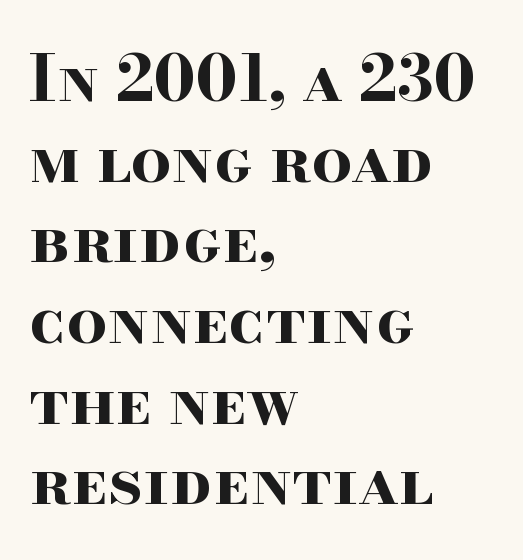
The image shows 64 px bold, wide serif type, upright; set left-aligned, normal line spacing (1.26x), normal letter spacing, not underlined; high stroke contrast and a small x-height.
